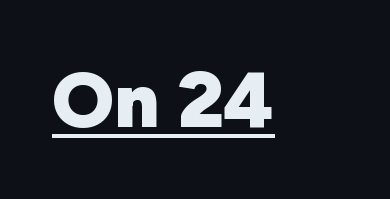
Q: Is the text bold? A: Yes.
Q: Is the text italic (slanted)? A: No, it is upright.
Q: Is the typeface a serif or a sans-serif typeface? A: Sans-serif.
Q: Is the text underlined? A: Yes.
Q: Is the spacing between letters normal or unusually wide? A: Normal.
Q: Width (condensed, normal, or wide)? A: Normal.
Q: Stroke contrast? A: Low.
Q: x-height? A: Medium.
Q: Monospaced? A: No.
